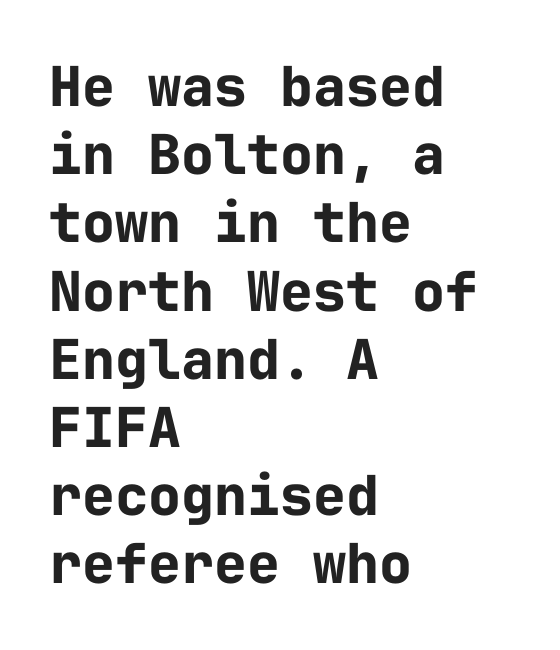
Horizontal alignment here is leftward, the default for most running prose. Set as a true bold cut, around the 700 mark. Fixed-width glyphs throughout — classic coding-font behaviour. Letters rest on an invisible, unmarked baseline. A sans-serif font was chosen for this passage.
